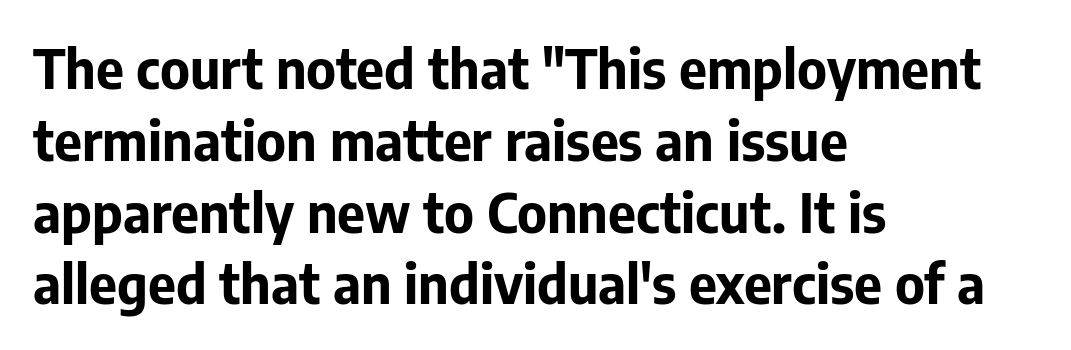
Designer's note — italics off, roman on. Note the varied advance widths — an 'i' is clearly narrower than an 'm'. Students, note that the glyphs here touch the page at normal intervals. Whoever set this chose a conventional vertical rhythm. The face used here has the dense, thick strokes of a bold.
